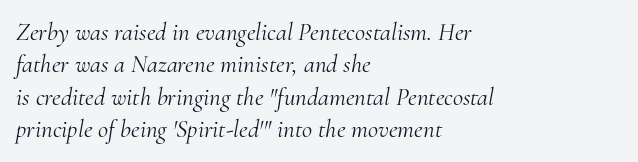
The image shows 25 px text type, italic (leaning right); set left-aligned, normal line spacing (1.3x), normal letter spacing, not underlined.
